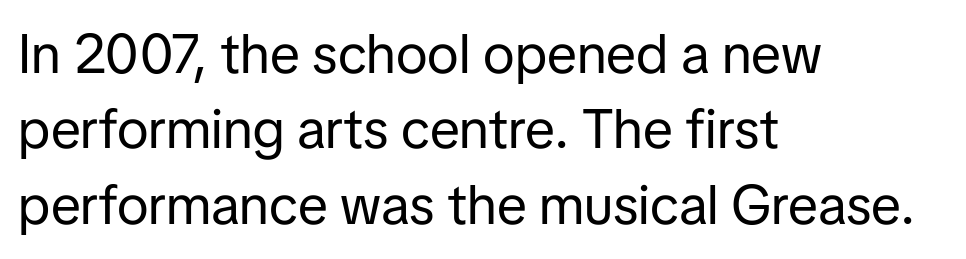
The image shows 55 px regular-weight sans-serif type, upright; set left-aligned, normal line spacing (1.37x), normal letter spacing, not underlined; low stroke contrast and a medium x-height.
